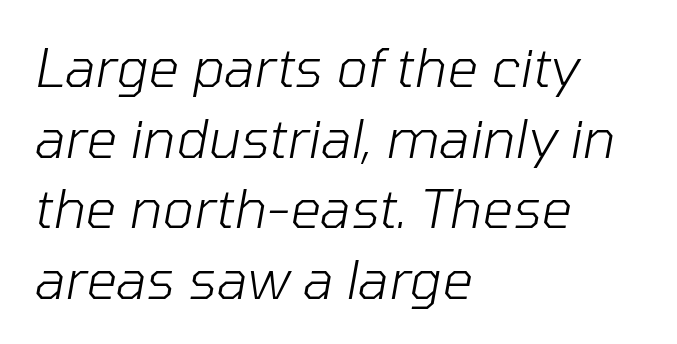
What's the leading like? Ordinary, nothing unusual. Every character sits at an angle, as italics do. Do the characters align in a grid? No, the font is proportional. Underline: absent. Is the letter spacing exaggerated? No — it looks like the ordinary default. Is the block centered? No — it sits flush against the left margin.
